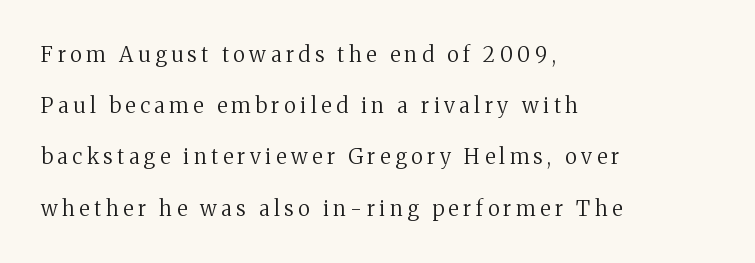
Unbolded letterforms with no extra heft. Every character sits straight up, as roman type does. Check under the words: just untouched page. Loosely led — the rows are spread out. How are the letters spaced? Widely, with obvious added tracking.
